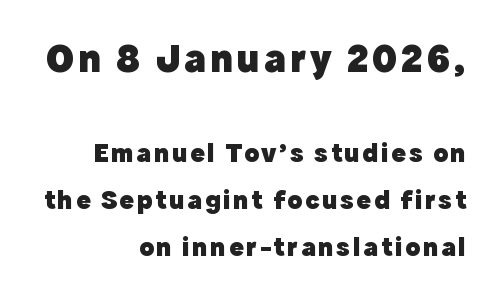
{"serif": "no", "italic": "no", "bold": "yes", "weight": "heavy", "width": "normal", "x_height": "medium", "monospaced": "no", "underline": "no", "align": "right", "line_spacing_ratio": 1.74, "larger_block": "first", "size_ratio": 1.48, "glyph_px": 40}
